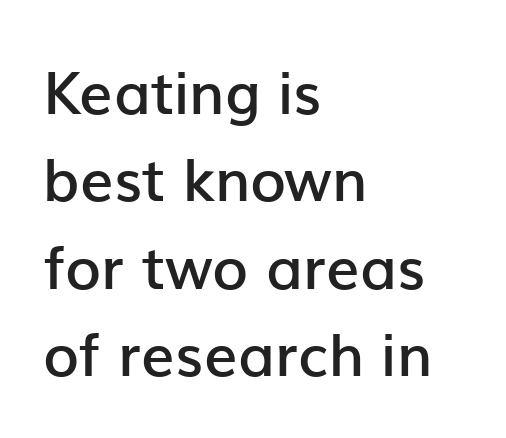
Nothing sits at the stroke ends, so this counts as sans-serif. The passage shown is not underscored anywhere. Is the letter spacing exaggerated? No — it looks like the ordinary default. Compared with typical paragraphs, the rows here are spaced about the same. The passage shown is typed in a proportional face where columns would drift. Every character sits straight up, as roman type does.
